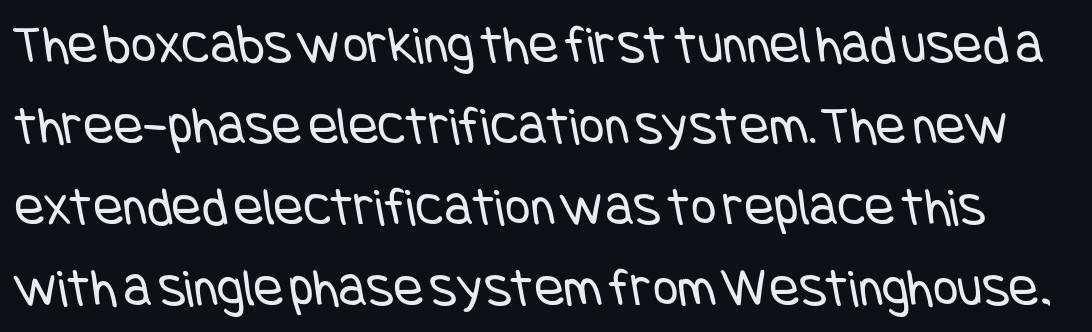
Vertical stems look standard width or narrower in stroke. Is there much room between lines? A standard amount, neither cramped nor airy. The letters sit at their default tracking, neither squeezed nor spread. This rendering employs a face without finishing strokes, i.e., a sans-serif. Decoration check: the copy has no underline.
